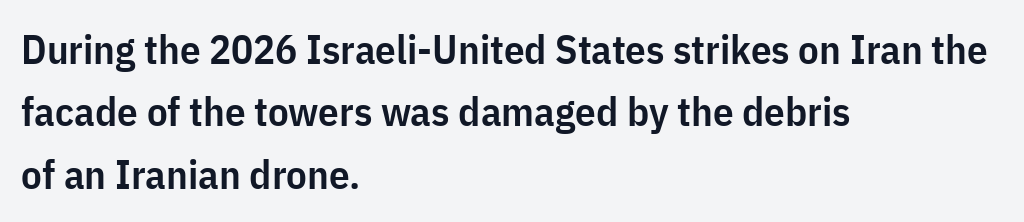
Tracking value appears to be zero — textbook default spacing. To sum up the face: it is a sans, with no serifs. Stems and bowls a touch heavier than normal — semibold. Horizontal alignment here is leftward, the default for most running prose.
